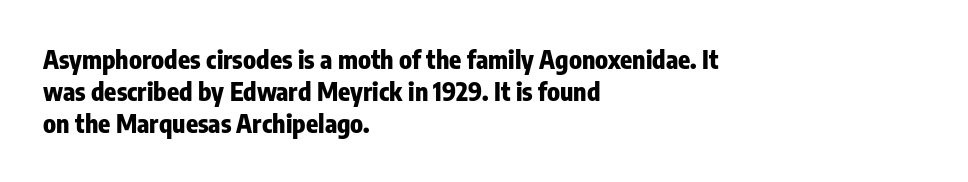
The typesetter chose a ragged-right arrangement here. The line texture is even and compact thanks to regular tracking. Summary of weight: heavy, a full bold. Vertically, the passage feels balanced, rows spaced as you'd expect. In terms of posture, this sample is upright.
